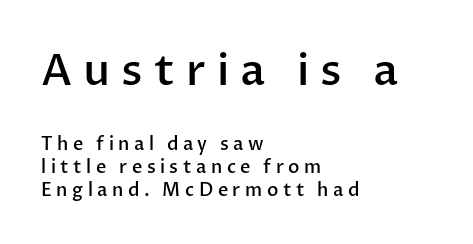
Q: Is the text bold? A: Semi-bold.
Q: Is the text italic (slanted)? A: No, it is upright.
Q: Is the typeface a serif or a sans-serif typeface? A: Sans-serif.
Q: Is the text underlined? A: No.
Q: How is the paragraph aligned? A: Left-aligned.
Q: Is the spacing between letters normal or unusually wide? A: Unusually wide.
Q: Is the spacing between lines tight, normal or loose? A: Normal.
Q: Which block of text is set in a larger size, the first (top) or the second (bottom)? A: The first (top) one.
Q: Width (condensed, normal, or wide)? A: Normal.
Q: Stroke contrast? A: Low.
Q: x-height? A: Medium.
Q: Monospaced? A: No.
